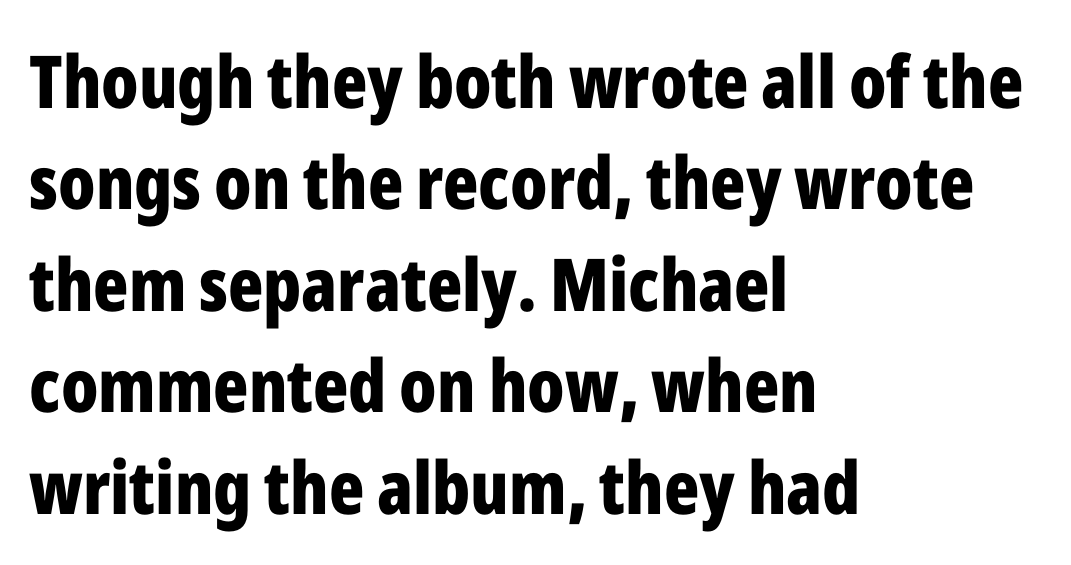
The rendering uses a bold face; every stroke is thick and dark. Letterform terminals end flat and unadorned throughout the passage. Horizontal bands of white between lines are of average thickness. Spacing verdict: proportional, widths tailored to each character. The typography opts for an upright posture over an oblique one.
